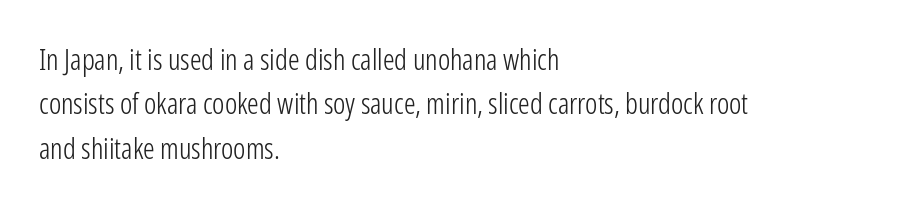
Q: Is the text bold? A: No.
Q: Is the text italic (slanted)? A: No, it is upright.
Q: Is the typeface a serif or a sans-serif typeface? A: Sans-serif.
Q: Is the text underlined? A: No.
Q: How is the paragraph aligned? A: Left-aligned.
Q: Is the spacing between letters normal or unusually wide? A: Normal.
Q: Is the spacing between lines tight, normal or loose? A: Normal.
Q: Width (condensed, normal, or wide)? A: Condensed.
Q: Stroke contrast? A: Low.
Q: x-height? A: Medium.
Q: Monospaced? A: No.
